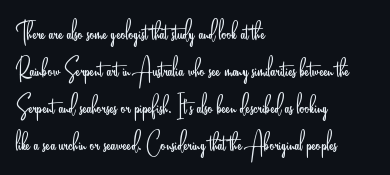
Q: Is the text bold? A: No.
Q: Is the typeface a serif or a sans-serif typeface? A: Sans-serif.
Q: Is the text underlined? A: No.
Q: How is the paragraph aligned? A: Left-aligned.
Q: Is the spacing between letters normal or unusually wide? A: Normal.
Q: Width (condensed, normal, or wide)? A: Condensed.
Q: Stroke contrast? A: Low.
Q: x-height? A: Small.
Q: Monospaced? A: No.
